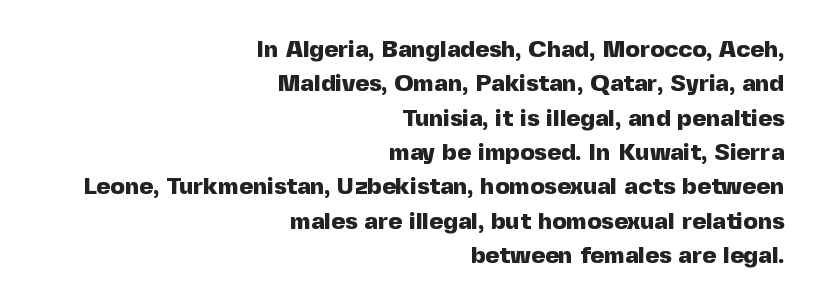
Reading down the column, the eye jumps a familiar distance to each next line. Letter spacing: default. Unlike italic type, these characters show no tilt at all. Every letter is thick-stroked: bold, no question. Horizontal alignment here is rightward, an uncommon choice for prose. Any mark beneath the type? The region is blank.
